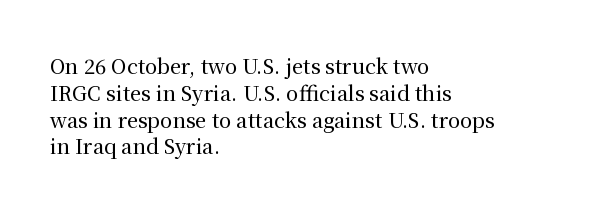
The vertical gap from one line to the next is medium. The letters sit at their default tracking, neither squeezed nor spread. A student would call this left alignment; a typographer would say flush left, rag right. Does the lettering tilt? It doesn't — this is upright.
